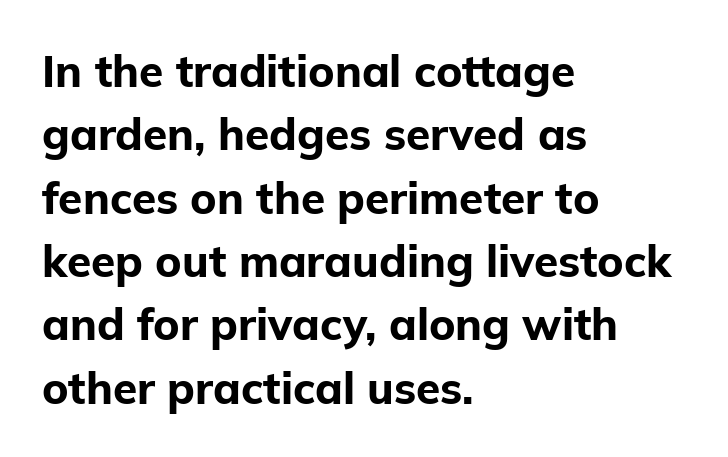
Q: Is the text bold? A: Yes.
Q: Is the text italic (slanted)? A: No, it is upright.
Q: Is the typeface a serif or a sans-serif typeface? A: Sans-serif.
Q: Is the text underlined? A: No.
Q: How is the paragraph aligned? A: Left-aligned.
Q: Is the spacing between letters normal or unusually wide? A: Normal.
Q: Is the spacing between lines tight, normal or loose? A: Normal.
Q: Width (condensed, normal, or wide)? A: Normal.
Q: Stroke contrast? A: Low.
Q: x-height? A: Medium.
Q: Monospaced? A: No.
